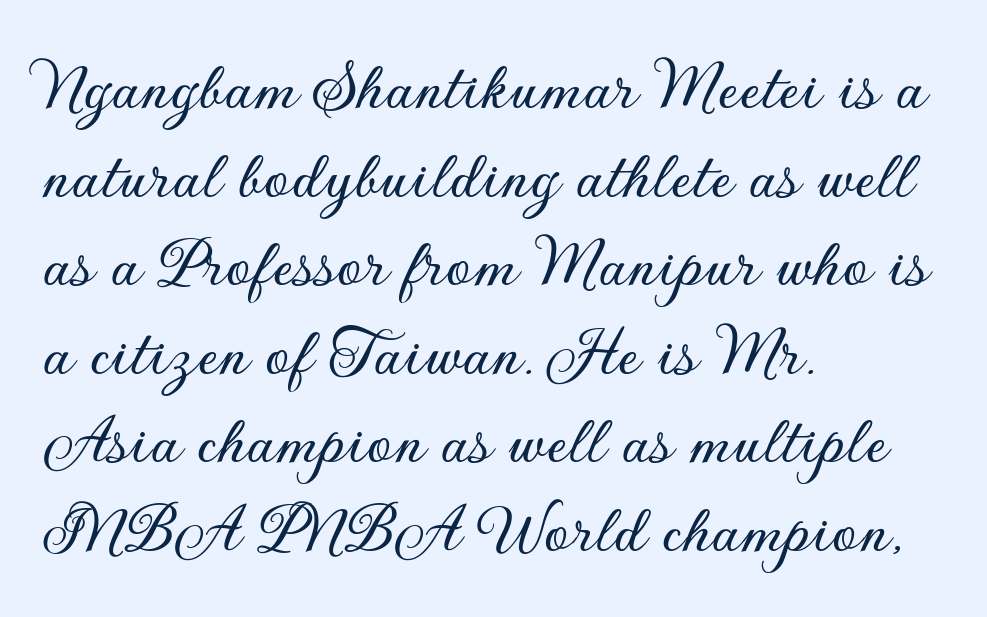
Q: Is the text italic (slanted)? A: Yes.
Q: Is the typeface a serif or a sans-serif typeface? A: Sans-serif.
Q: Is the text underlined? A: No.
Q: How is the paragraph aligned? A: Left-aligned.
Q: Is the spacing between letters normal or unusually wide? A: Normal.
Q: Width (condensed, normal, or wide)? A: Normal.
Q: Stroke contrast? A: Low.
Q: x-height? A: Small.
Q: Monospaced? A: No.
